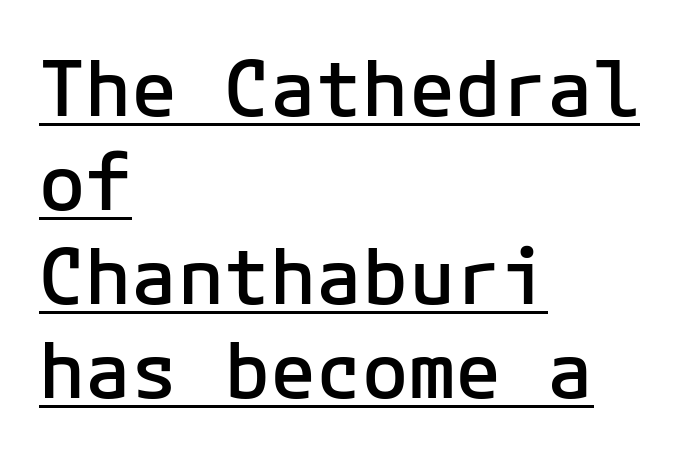
{"serif": "no", "italic": "no", "bold": "semi", "weight": "semibold", "width": "normal", "stroke_contrast": "low", "x_height": "medium", "monospaced": "yes", "underline": "yes", "align": "left", "line_spacing_ratio": 1.22, "letter_spacing": "normal", "letter_spacing_em": 0.0, "glyph_px": 77}
